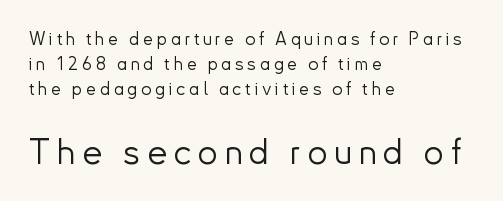
The image shows 35 px light sans-serif type, upright; set left-aligned, normal line spacing (1.4x), unusually wide letter spacing (+0.2 em), not underlined; the second (bottom) block is 1.94x larger; low stroke contrast and a small x-height.
